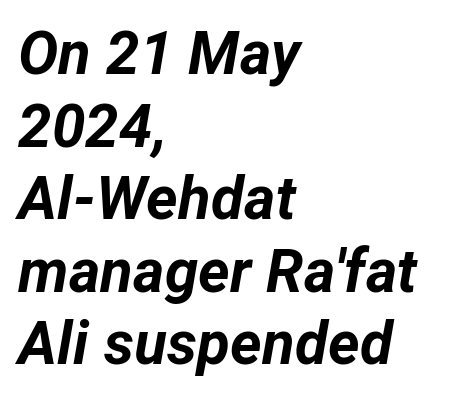
The image shows 60 px bold type, italic (leaning right); set left-aligned, line spacing 1.21x, normal letter spacing, not underlined; low stroke contrast and a medium x-height.
